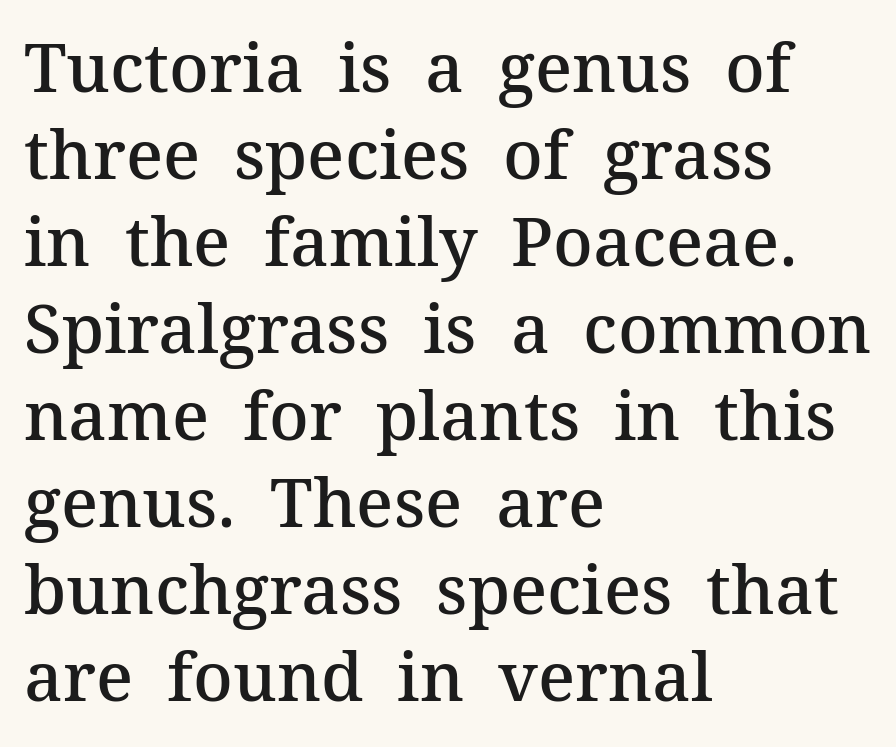
Q: Is the text bold? A: Semi-bold.
Q: Is the text italic (slanted)? A: No, it is upright.
Q: Is the typeface a serif or a sans-serif typeface? A: Serif.
Q: Is the text underlined? A: No.
Q: How is the paragraph aligned? A: Left-aligned.
Q: Is the spacing between letters normal or unusually wide? A: Normal.
Q: Is the spacing between lines tight, normal or loose? A: Normal.
Q: Width (condensed, normal, or wide)? A: Normal.
Q: Stroke contrast? A: Medium.
Q: x-height? A: Medium.
Q: Monospaced? A: No.
